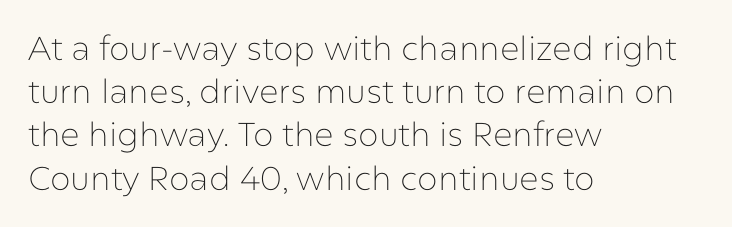
The image shows 33 px thin sans-serif type, upright; set left-aligned, normal line spacing (1.31x), normal letter spacing, not underlined; low stroke contrast and a medium x-height.
